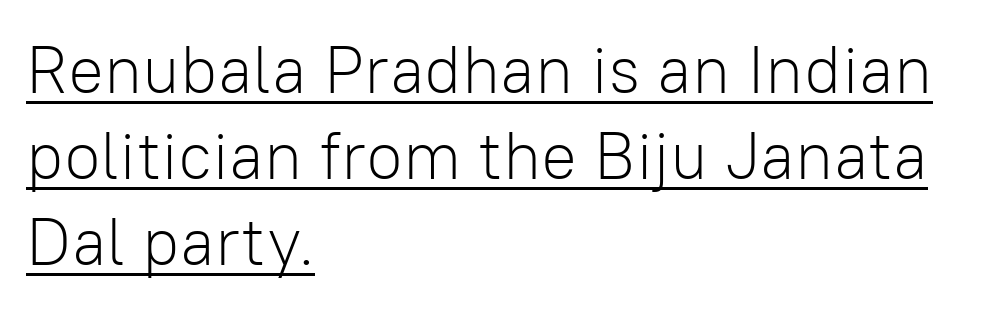
Q: Is the text bold? A: No.
Q: Is the text italic (slanted)? A: No, it is upright.
Q: Is the typeface a serif or a sans-serif typeface? A: Sans-serif.
Q: Is the text underlined? A: Yes.
Q: How is the paragraph aligned? A: Left-aligned.
Q: Is the spacing between letters normal or unusually wide? A: Normal.
Q: Is the spacing between lines tight, normal or loose? A: Normal.
Q: Width (condensed, normal, or wide)? A: Normal.
Q: Stroke contrast? A: Low.
Q: x-height? A: Medium.
Q: Monospaced? A: No.
